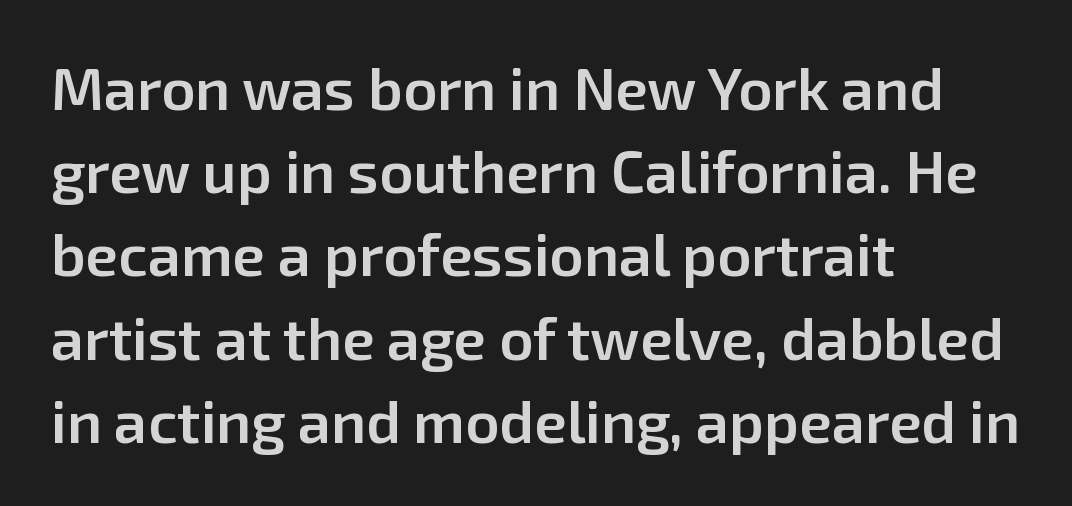
The image shows 59 px semibold sans-serif type, upright; set left-aligned, normal line spacing (1.41x), normal letter spacing, not underlined; low stroke contrast and a medium x-height.
